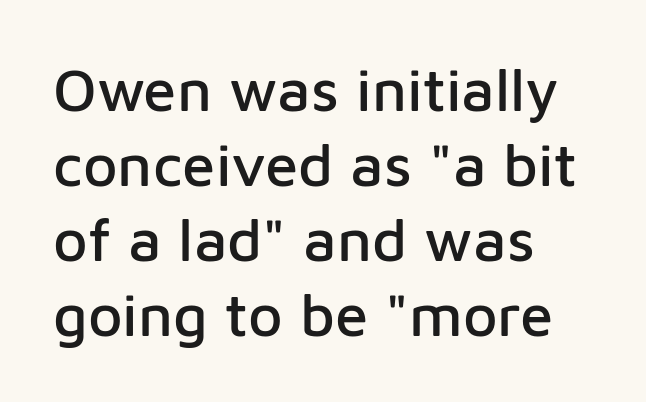
The line-height multiplier appears to be the usual default. Spacing verdict: proportional, widths tailored to each character. Every row of glyphs begins at an identical x-position on the left. These lines were composed using upright roman letters. The type is set solid horizontally, with unmodified tracking.
